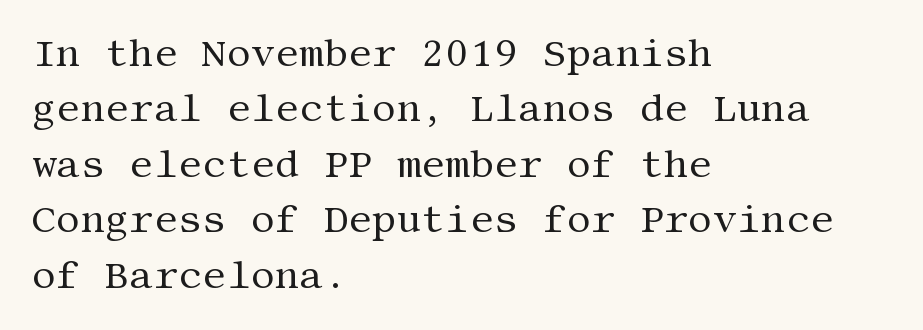
The image shows 38 px regular-weight serif type, upright; set left-aligned, normal line spacing (1.46x), normal letter spacing, not underlined; medium stroke contrast and a large x-height.
